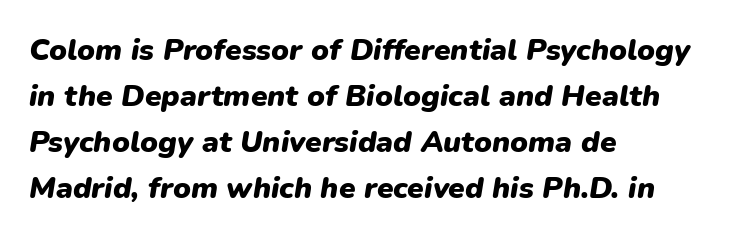
The image shows 30 px heavy type, italic (leaning right); set left-aligned, normal line spacing (1.53x), normal letter spacing, not underlined; low stroke contrast and a medium x-height.
